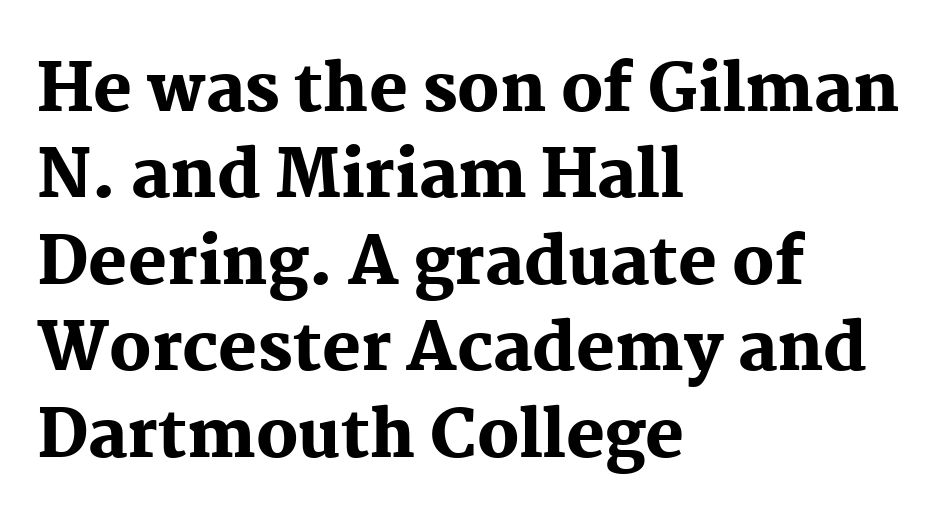
Q: Is the text bold? A: Yes.
Q: Is the text italic (slanted)? A: No, it is upright.
Q: Is the typeface a serif or a sans-serif typeface? A: Serif.
Q: Is the text underlined? A: No.
Q: How is the paragraph aligned? A: Left-aligned.
Q: Is the spacing between letters normal or unusually wide? A: Normal.
Q: Is the spacing between lines tight, normal or loose? A: Normal.
Q: Width (condensed, normal, or wide)? A: Normal.
Q: Stroke contrast? A: Medium.
Q: x-height? A: Medium.
Q: Monospaced? A: No.
